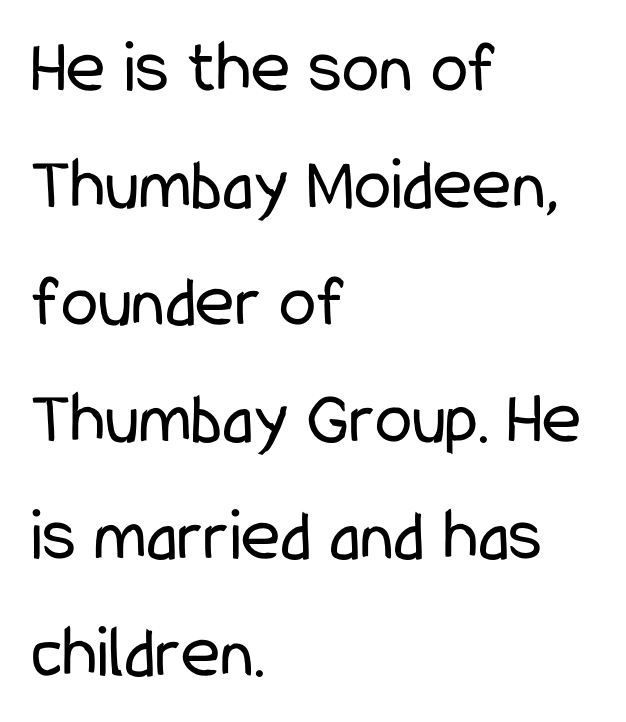
Character widths vary here, with narrow letters taking less room than wide ones. These lines stack with their left ends in a neat column. Posture: upright roman. Letterform terminals end flat and unadorned throughout the passage. Summary of weight: not heavy and not bold. Nothing unusual about the tracking: characters are spaced as the font intends.
